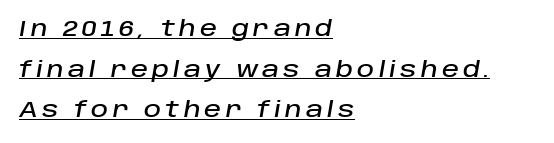
You can see a thin bar hugging the bottom of the glyphs. How would I describe the line gaps? Wide and relaxed. The axis of the letterforms is tilted away from vertical. Substantial extra tracking has been applied to these lines.
